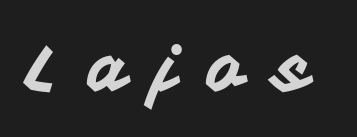
Q: Is the text italic (slanted)? A: Yes.
Q: Is the typeface a serif or a sans-serif typeface? A: Sans-serif.
Q: Is the text underlined? A: No.
Q: Is the spacing between letters normal or unusually wide? A: Unusually wide.
Q: Width (condensed, normal, or wide)? A: Normal.
Q: Stroke contrast? A: Medium.
Q: x-height? A: Medium.
Q: Monospaced? A: No.
